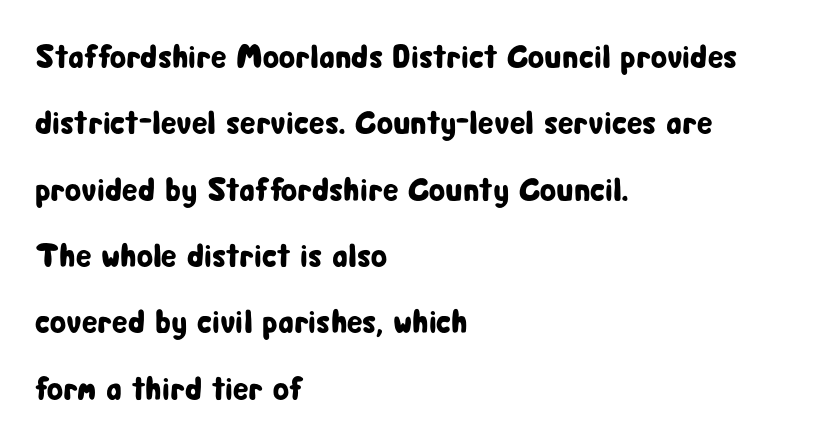
Type style note: lacks serifs. The paragraph shown leans on its left margin. Here the designer chose a conventional face with non-uniform glyph widths. Is the letter spacing exaggerated? No — it looks like the ordinary default.
